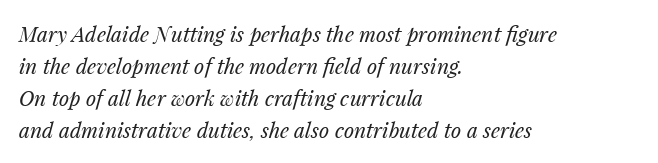
Q: Is the text bold? A: No.
Q: Is the text italic (slanted)? A: Yes, it leans right by about 14 degrees.
Q: Is the text underlined? A: No.
Q: How is the paragraph aligned? A: Left-aligned.
Q: Is the spacing between letters normal or unusually wide? A: Normal.
Q: Is the spacing between lines tight, normal or loose? A: Normal.
